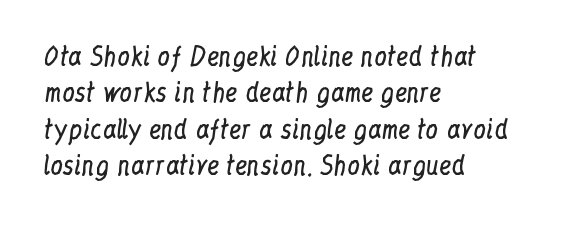
The image shows 25 px text type; set left-aligned, normal line spacing (1.46x), normal letter spacing, not underlined.
